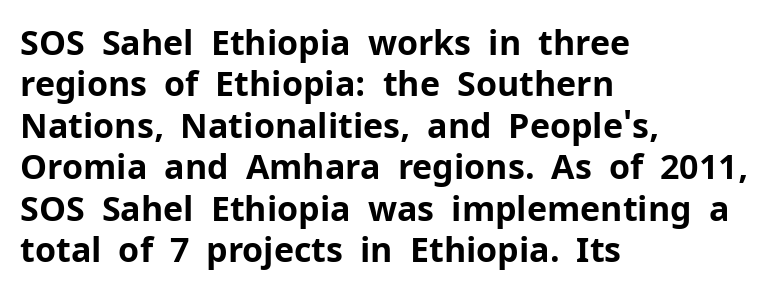
Q: Is the text bold? A: Yes.
Q: Is the text italic (slanted)? A: No, it is upright.
Q: Is the typeface a serif or a sans-serif typeface? A: Sans-serif.
Q: Is the text underlined? A: No.
Q: How is the paragraph aligned? A: Left-aligned.
Q: Is the spacing between letters normal or unusually wide? A: Normal.
Q: Width (condensed, normal, or wide)? A: Normal.
Q: Stroke contrast? A: Low.
Q: x-height? A: Medium.
Q: Monospaced? A: No.
